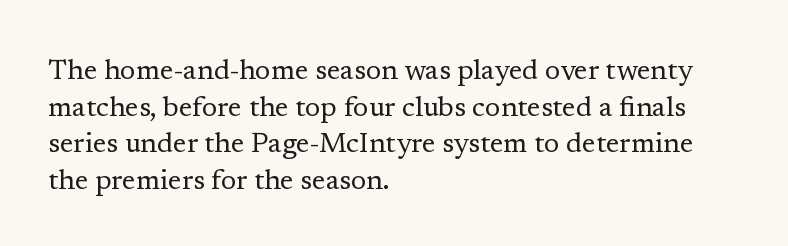
Each word holds together tightly as a unit, with standard inter-letter gaps. The letters stand upright; this is a roman face. If you measured baseline to baseline, you'd find a middling distance. Each stroke keeps to a modest, everyday thickness or less. Type style note: has serifs. Varying glyph widths throughout — classic text-font behaviour.
